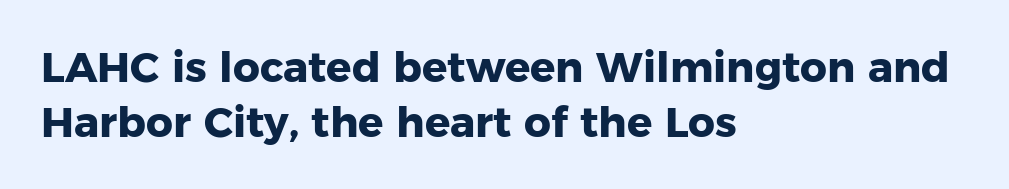
Q: Is the text bold? A: Yes.
Q: Is the text italic (slanted)? A: No, it is upright.
Q: Is the typeface a serif or a sans-serif typeface? A: Sans-serif.
Q: Is the text underlined? A: No.
Q: How is the paragraph aligned? A: Left-aligned.
Q: Is the spacing between letters normal or unusually wide? A: Normal.
Q: Is the spacing between lines tight, normal or loose? A: Normal.
Q: Width (condensed, normal, or wide)? A: Normal.
Q: Stroke contrast? A: Low.
Q: x-height? A: Medium.
Q: Monospaced? A: No.
